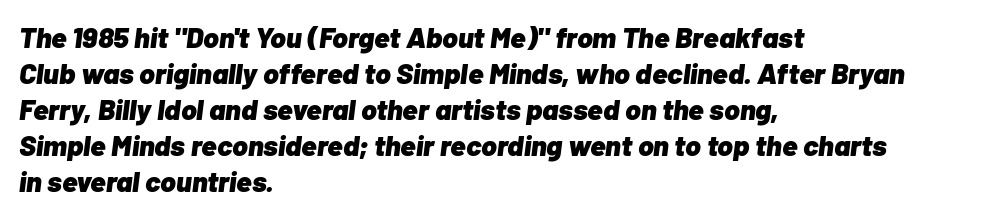
Q: Is the text bold? A: Yes.
Q: Is the text italic (slanted)? A: Yes, it leans right by about 7 degrees.
Q: Is the text underlined? A: No.
Q: How is the paragraph aligned? A: Left-aligned.
Q: Is the spacing between letters normal or unusually wide? A: Normal.
Q: Width (condensed, normal, or wide)? A: Normal.
Q: Stroke contrast? A: Low.
Q: x-height? A: Medium.
Q: Monospaced? A: No.
